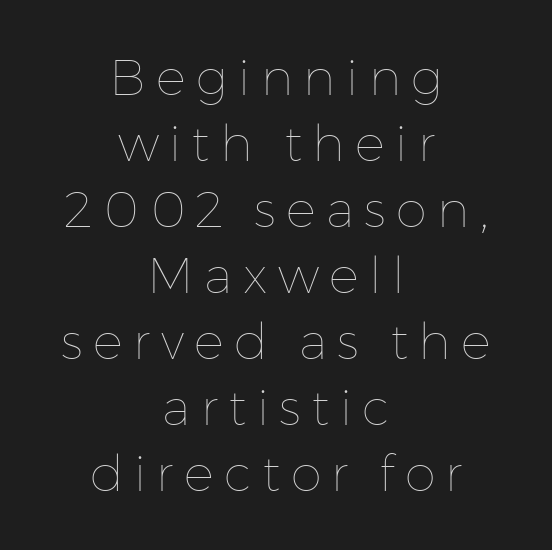
The image shows 50 px thin type, upright; set centered, normal line spacing (1.32x), unusually wide letter spacing (+0.21 em), not underlined; low stroke contrast and a medium x-height.
